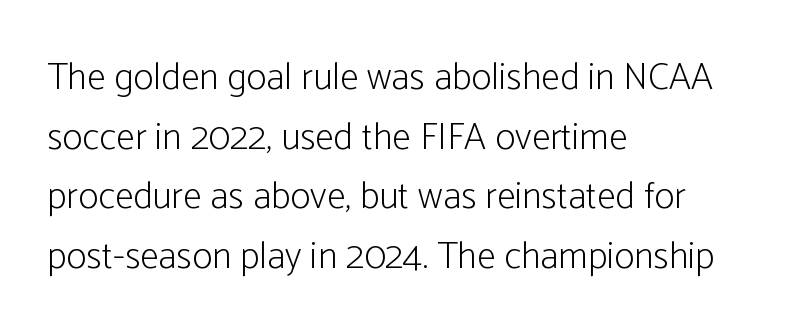
{"serif": "no", "italic": "no", "bold": "no", "weight": "light", "width": "condensed", "stroke_contrast": "low", "x_height": "medium", "monospaced": "no", "underline": "no", "align": "left", "line_spacing": "normal", "line_spacing_ratio": 1.57, "letter_spacing": "normal", "letter_spacing_em": 0.0, "glyph_px": 38}
